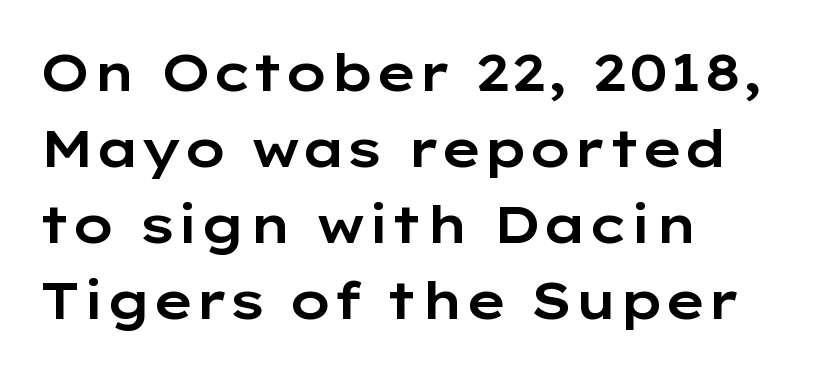
{"serif": "no", "italic": "no", "width": "wide", "stroke_contrast": "low", "x_height": "medium", "monospaced": "no", "underline": "no", "align": "left", "line_spacing": "normal", "line_spacing_ratio": 1.46, "letter_spacing": "normal", "letter_spacing_em": 0.0, "glyph_px": 52}
